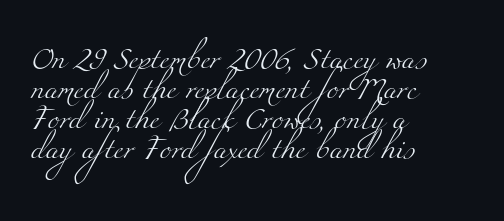
{"bold": "no", "underline": "no", "align": "left", "line_spacing": "normal", "line_spacing_ratio": 1.37, "letter_spacing": "normal", "letter_spacing_em": 0.0, "glyph_px": 22}
